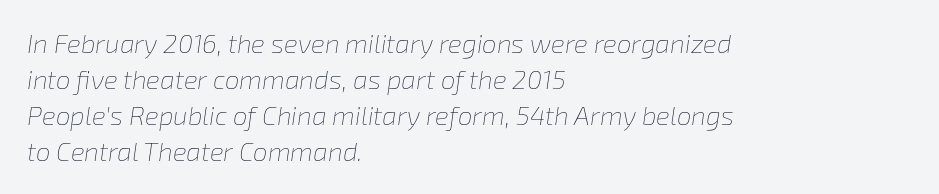
Q: Is the text bold? A: No.
Q: Is the text italic (slanted)? A: Yes, it leans right by about 8 degrees.
Q: Is the text underlined? A: No.
Q: How is the paragraph aligned? A: Left-aligned.
Q: Is the spacing between letters normal or unusually wide? A: Normal.
Q: Is the spacing between lines tight, normal or loose? A: Normal.
